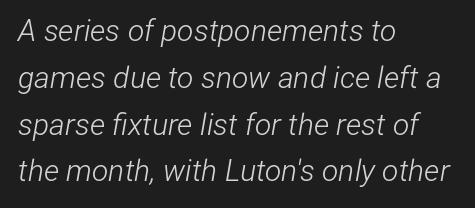
{"italic": "yes", "lean": "right", "slant_degrees": 12, "bold": "no", "weight": "light", "width": "condensed", "stroke_contrast": "low", "x_height": "medium", "monospaced": "no", "underline": "no", "align": "left", "line_spacing": "normal", "line_spacing_ratio": 1.56, "letter_spacing": "normal", "letter_spacing_em": 0.0, "glyph_px": 30}
